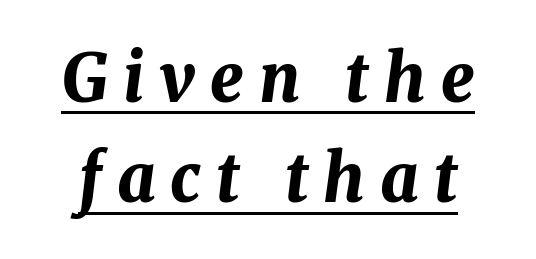
The image shows 66 px bold type, italic (leaning right); set normal line spacing (1.52x), unusually wide letter spacing (+0.23 em), underlined; medium stroke contrast and a medium x-height.
